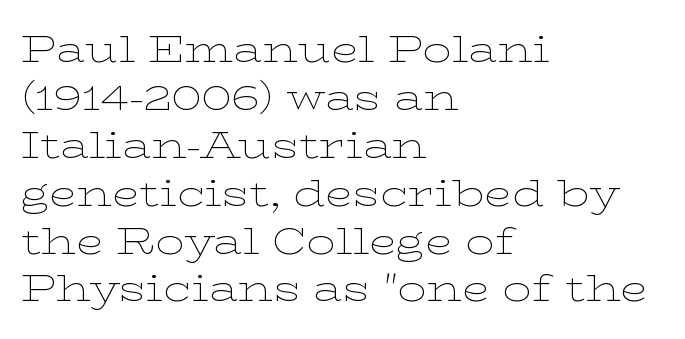
The lines in this sample share a left origin and differ only in where they stop. Italic? Not at all — the glyphs are vertical. The passage shown stacks its lines at a standard gap. This sample uses a serif face. No letter is thick-stroked: the sample isn't bold.
